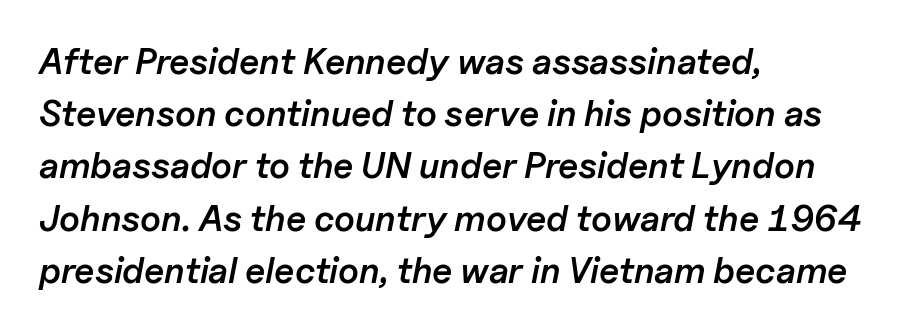
Honestly, the letter spacing is just normal — you wouldn't notice it. Proportional: the letters do not fall into vertical columns. No word sits above an underline. Typographic density is moderately raised because the face is semibold. A classic flush-left, rag-right setting is used for this passage. Does the lettering tilt? It does — this is italic.
